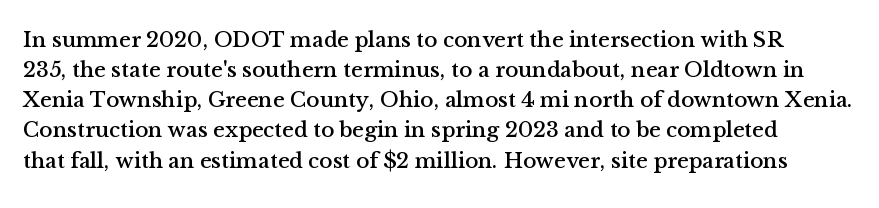
Words float on clear page, feet unadorned. Regular leading. When letters stand straight like this, we call the style roman or upright. Nothing unusual about the tracking: characters are spaced as the font intends.
